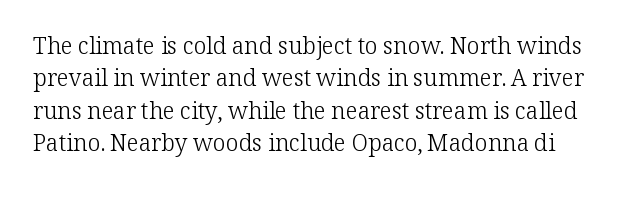
The image shows 23 px text type, upright; set normal line spacing (1.41x), normal letter spacing, not underlined.
